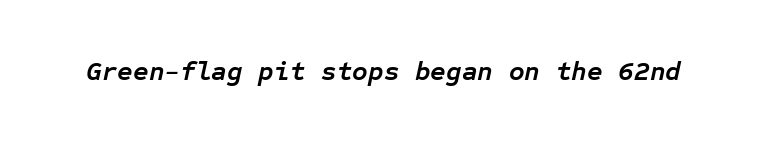
Bold? Absolutely — the strokes are thick and heavy. Rule under the text: the space is simply empty. Students, note that the glyphs here touch the page at normal intervals. You can tell it's italic because the verticals aren't actually vertical.
